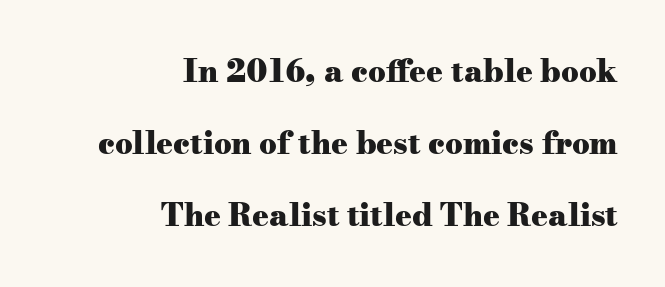
{"serif": "yes", "italic": "no", "bold": "yes", "weight": "heavy", "width": "wide", "stroke_contrast": "medium", "x_height": "small", "monospaced": "no", "underline": "no", "align": "right", "line_spacing": "loose", "line_spacing_ratio": 2.33, "letter_spacing": "normal", "letter_spacing_em": 0.0, "glyph_px": 31}
